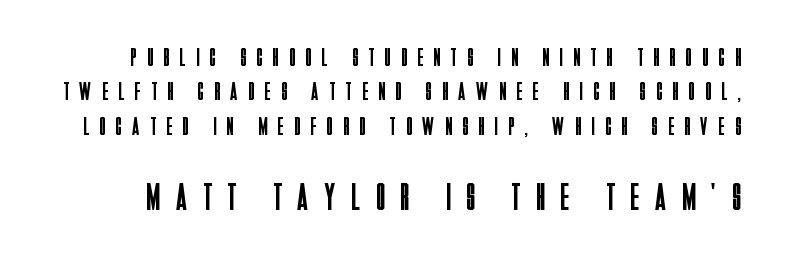
The image shows 39 px regular-weight, condensed sans-serif type, upright; set normal line spacing (1.32x), unusually wide letter spacing (+0.42 em), not underlined; the second (bottom) block is 1.5x larger; low stroke contrast and a large x-height.
